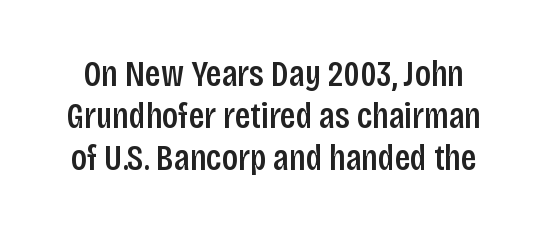
{"serif": "no", "italic": "no", "bold": "semi", "weight": "semibold", "width": "condensed", "stroke_contrast": "low", "x_height": "large", "monospaced": "no", "underline": "no", "line_spacing": "tight", "line_spacing_ratio": 1.14, "letter_spacing": "normal", "letter_spacing_em": 0.0, "glyph_px": 37}
